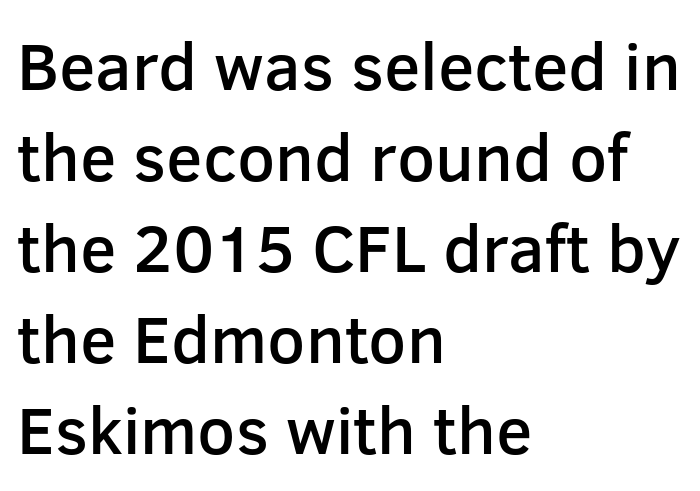
Q: Is the text bold? A: Semi-bold.
Q: Is the text italic (slanted)? A: No, it is upright.
Q: Is the typeface a serif or a sans-serif typeface? A: Sans-serif.
Q: Is the text underlined? A: No.
Q: How is the paragraph aligned? A: Left-aligned.
Q: Is the spacing between letters normal or unusually wide? A: Normal.
Q: Is the spacing between lines tight, normal or loose? A: Normal.
Q: Width (condensed, normal, or wide)? A: Normal.
Q: Stroke contrast? A: Low.
Q: x-height? A: Medium.
Q: Monospaced? A: No.
